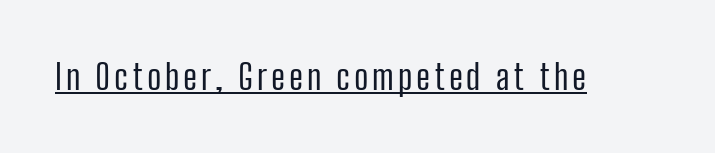
Q: Is the text bold? A: No.
Q: Is the text italic (slanted)? A: No, it is upright.
Q: Is the typeface a serif or a sans-serif typeface? A: Sans-serif.
Q: Is the text underlined? A: Yes.
Q: Width (condensed, normal, or wide)? A: Condensed.
Q: Stroke contrast? A: Low.
Q: x-height? A: Medium.
Q: Monospaced? A: No.
